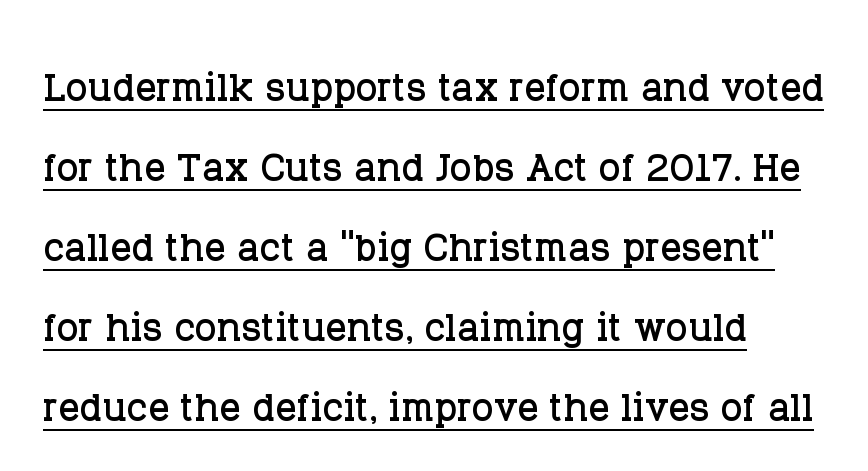
Q: Is the text italic (slanted)? A: No, it is upright.
Q: Is the typeface a serif or a sans-serif typeface? A: Serif.
Q: Is the text underlined? A: Yes.
Q: Is the spacing between letters normal or unusually wide? A: Normal.
Q: Is the spacing between lines tight, normal or loose? A: Normal.
Q: Width (condensed, normal, or wide)? A: Normal.
Q: Stroke contrast? A: Low.
Q: x-height? A: Large.
Q: Monospaced? A: No.
